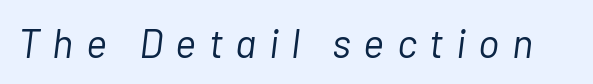
Inter-character spacing is expanded well beyond the font's built-in metrics. On a weight scale, this lands at 450 or below. Note the varied advance widths — an 'i' is clearly narrower than an 'm'. A typesetter would mark this as italic. Decoration check: the copy has no underline.
